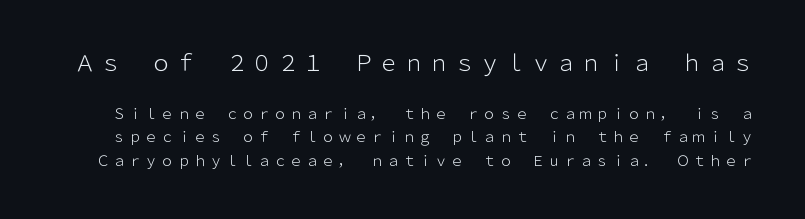
{"italic": "no", "bold": "no", "underline": "no", "line_spacing": "normal", "line_spacing_ratio": 1.68, "larger_block": "first", "size_ratio": 1.57, "glyph_px": 22}
